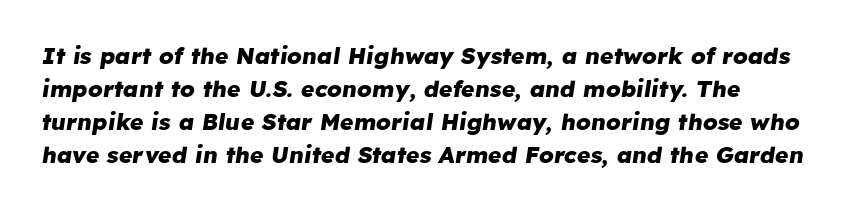
{"italic": "yes", "lean": "right", "slant_degrees": 8, "bold": "yes", "underline": "no", "align": "left", "line_spacing": "normal", "line_spacing_ratio": 1.43, "letter_spacing": "normal", "letter_spacing_em": 0.0, "glyph_px": 23}
